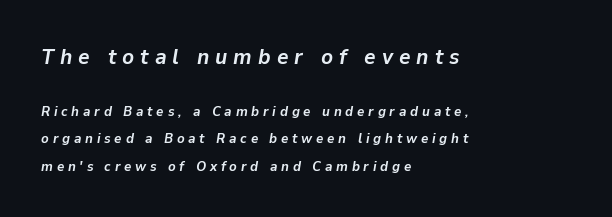
Q: Is the text bold? A: Yes.
Q: Is the text italic (slanted)? A: Yes, it leans right by about 9 degrees.
Q: Is the text underlined? A: No.
Q: How is the paragraph aligned? A: Left-aligned.
Q: Is the spacing between letters normal or unusually wide? A: Unusually wide.
Q: Is the spacing between lines tight, normal or loose? A: Loose.
Q: Which block of text is set in a larger size, the first (top) or the second (bottom)? A: The first (top) one.
